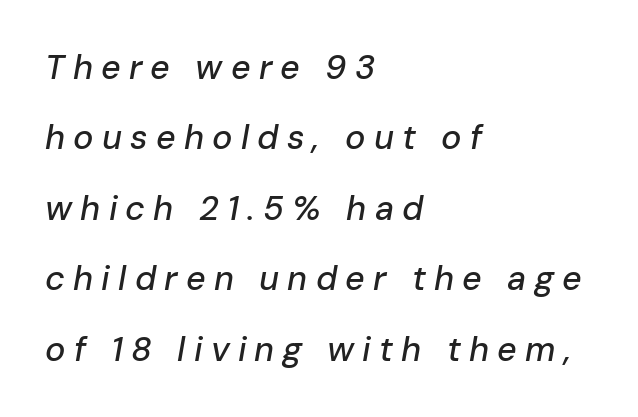
Does the leading feel generous? Absolutely, it's lavish. Proportional: the letters do not fall into vertical columns. Substantial extra tracking has been applied to these lines. The area under the type is left untouched. Every character sits at an angle, as italics do.
